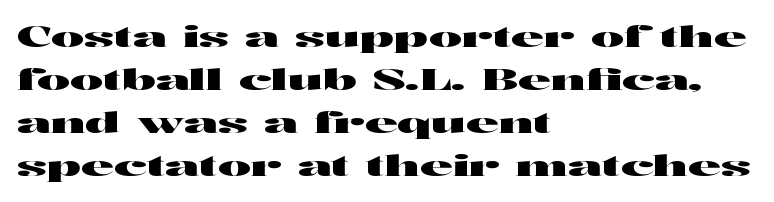
Upright lettering throughout. Font category for this specimen: sans-serif. This rendering uses left alignment, leaving the right contour irregular. Unmarked baselines from the first word to the last. The designer left line spacing at the default.
